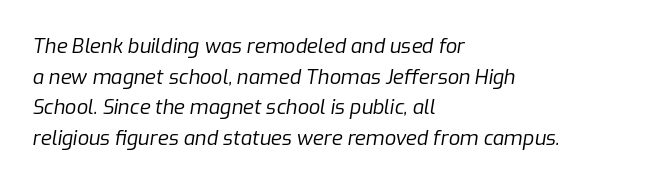
The letterforms sit shoulder to shoulder at normal distance. This reads as an unemphasized weight, regular at the heaviest. Has an underline been added? It has not. A student would call this left alignment; a typographer would say flush left, rag right. Would a proofreader flag this as italicized? Yes. Regarding leading, the lines here are spaced in the standard way.
